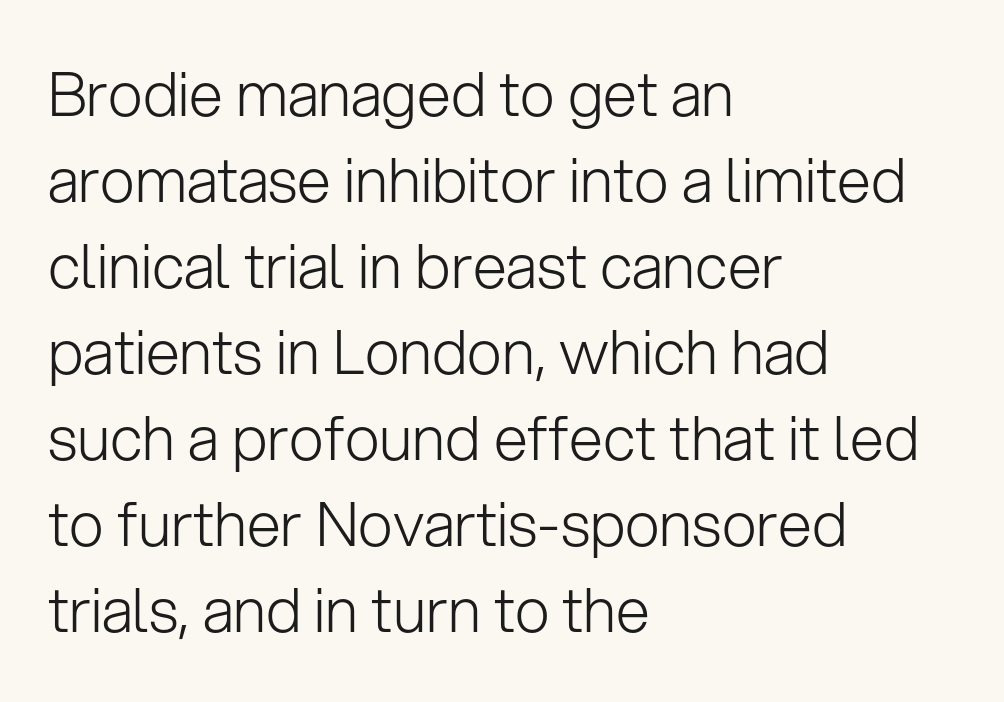
Q: Is the text bold? A: No.
Q: Is the text italic (slanted)? A: No, it is upright.
Q: Is the typeface a serif or a sans-serif typeface? A: Sans-serif.
Q: Is the text underlined? A: No.
Q: How is the paragraph aligned? A: Left-aligned.
Q: Is the spacing between letters normal or unusually wide? A: Normal.
Q: Is the spacing between lines tight, normal or loose? A: Normal.
Q: Width (condensed, normal, or wide)? A: Normal.
Q: Stroke contrast? A: Low.
Q: x-height? A: Medium.
Q: Monospaced? A: No.
